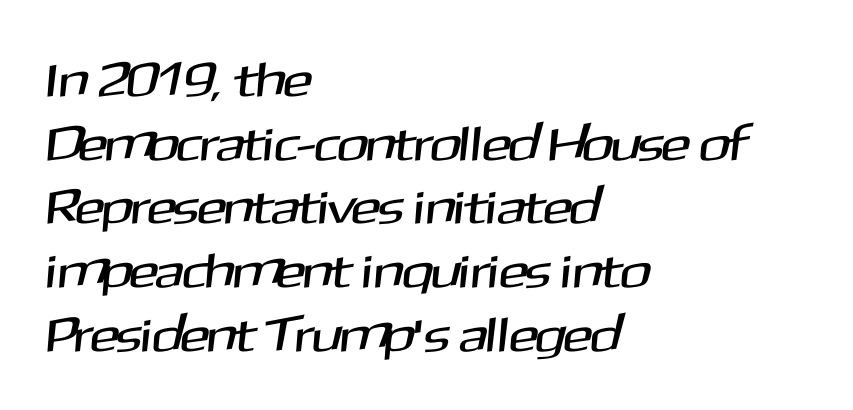
Q: Is the typeface a serif or a sans-serif typeface? A: Sans-serif.
Q: Is the text underlined? A: No.
Q: How is the paragraph aligned? A: Left-aligned.
Q: Is the spacing between letters normal or unusually wide? A: Normal.
Q: Is the spacing between lines tight, normal or loose? A: Normal.
Q: Width (condensed, normal, or wide)? A: Normal.
Q: Stroke contrast? A: Medium.
Q: x-height? A: Medium.
Q: Monospaced? A: No.
